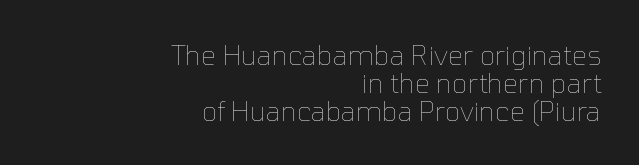
Q: Is the text bold? A: No.
Q: Is the text italic (slanted)? A: No, it is upright.
Q: Is the text underlined? A: No.
Q: How is the paragraph aligned? A: Right-aligned.
Q: Is the spacing between letters normal or unusually wide? A: Normal.
Q: Is the spacing between lines tight, normal or loose? A: Tight.
